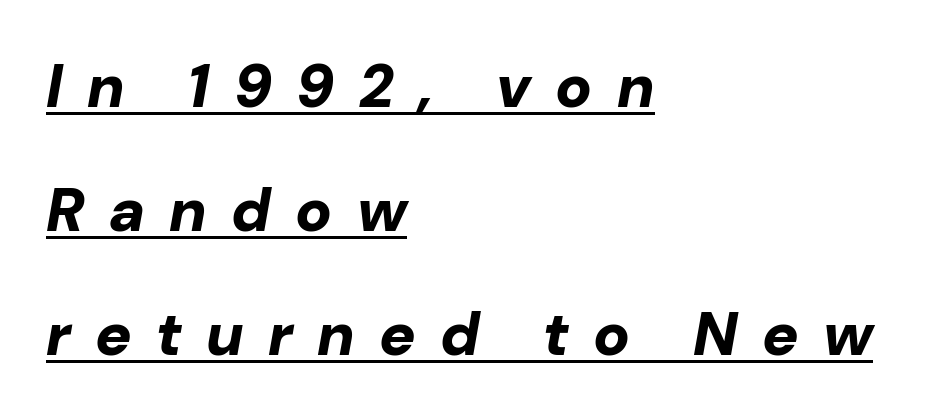
Every word sits above its own underline. Between one letter and the next there's a generous, obvious gap. Each letter keeps its own natural width here, so spacing adapts to shape. The line-height multiplier appears high, well above default. The lettering tilts uniformly, giving the passage an italic look.
